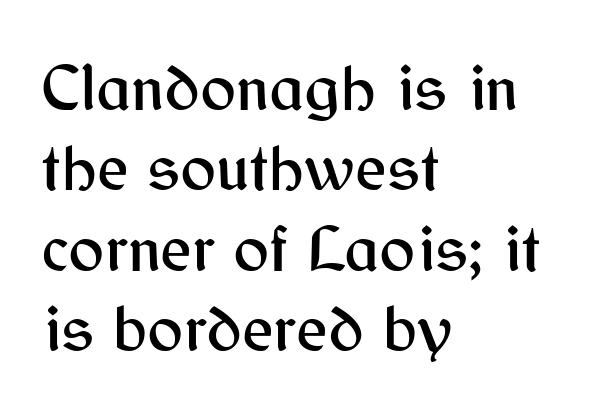
The image shows 67 px sans-serif type, upright; set left-aligned, line spacing 1.2x, normal letter spacing, not underlined; medium stroke contrast and a medium x-height.
